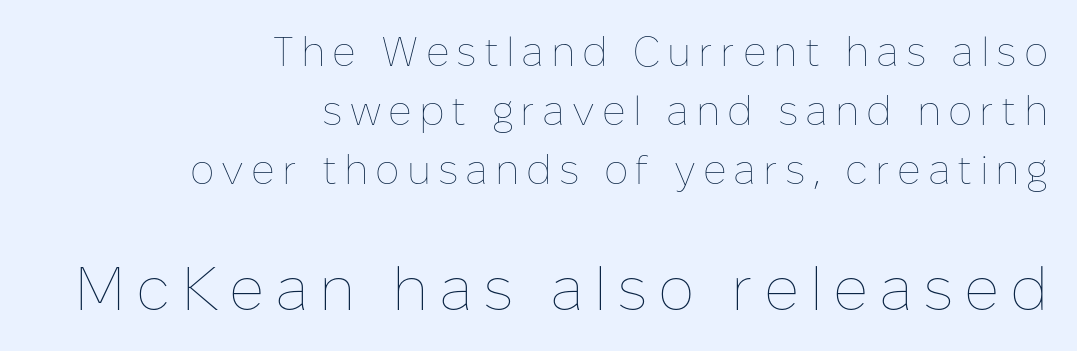
{"italic": "no", "bold": "no", "weight": "thin", "width": "normal", "stroke_contrast": "low", "x_height": "medium", "monospaced": "no", "underline": "no", "align": "right", "line_spacing": "normal", "line_spacing_ratio": 1.44, "larger_block": "second", "size_ratio": 1.49, "glyph_px": 61}
